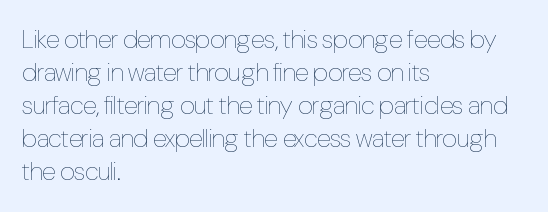
Q: Is the text bold? A: No.
Q: Is the text italic (slanted)? A: No, it is upright.
Q: Is the text underlined? A: No.
Q: How is the paragraph aligned? A: Left-aligned.
Q: Is the spacing between letters normal or unusually wide? A: Normal.
Q: Is the spacing between lines tight, normal or loose? A: Normal.
